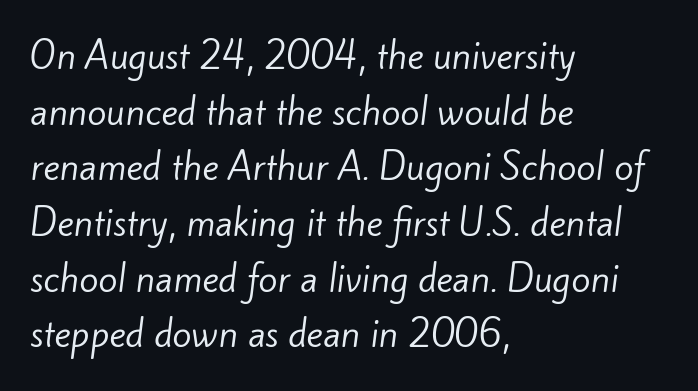
{"serif": "no", "bold": "no", "weight": "regular", "width": "normal", "stroke_contrast": "low", "x_height": "small", "monospaced": "no", "underline": "no", "align": "left", "line_spacing": "normal", "line_spacing_ratio": 1.59, "letter_spacing": "normal", "letter_spacing_em": 0.0, "glyph_px": 35}
